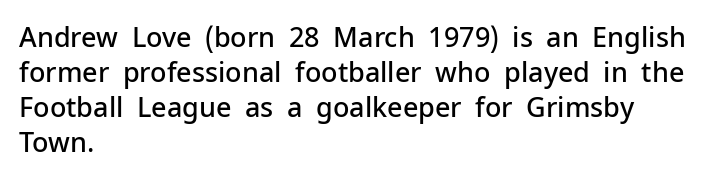
{"italic": "no", "bold": "semi", "underline": "no", "align": "left", "line_spacing": "normal", "line_spacing_ratio": 1.3, "letter_spacing": "normal", "letter_spacing_em": 0.0, "glyph_px": 27}
